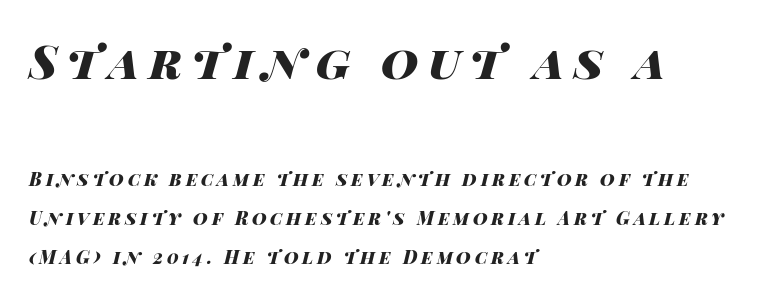
{"italic": "yes", "lean": "right", "slant_degrees": 14, "bold": "yes", "weight": "heavy", "width": "wide", "stroke_contrast": "high", "x_height": "large", "monospaced": "no", "underline": "no", "align": "left", "line_spacing": "loose", "line_spacing_ratio": 2.17, "letter_spacing": "wide", "letter_spacing_em": 0.21, "larger_block": "first", "size_ratio": 2.56, "glyph_px": 46}
